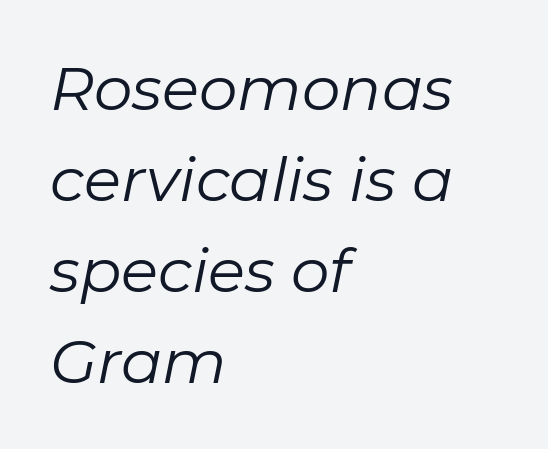
{"italic": "yes", "lean": "right", "slant_degrees": 11, "bold": "no", "weight": "regular", "width": "normal", "stroke_contrast": "low", "x_height": "medium", "monospaced": "no", "underline": "no", "align": "left", "line_spacing": "normal", "line_spacing_ratio": 1.49, "letter_spacing": "normal", "letter_spacing_em": 0.0, "glyph_px": 61}
